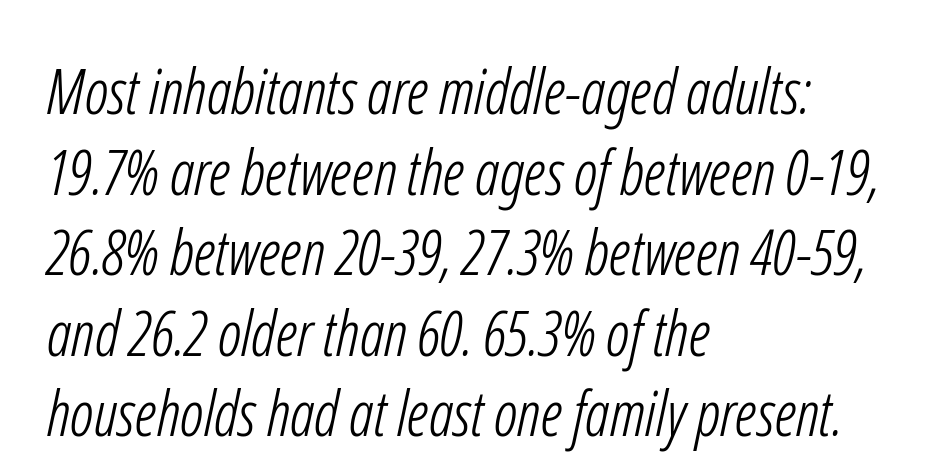
The area under the type is left untouched. There is no visible air inserted between adjacent glyphs. Examine the stroke ends and you'll find no serifs. Summary of vertical rhythm: regular, with standard interline spacing. Ink coverage per letter is moderate at most. The passage is arranged the way most books set body copy — flush left.
